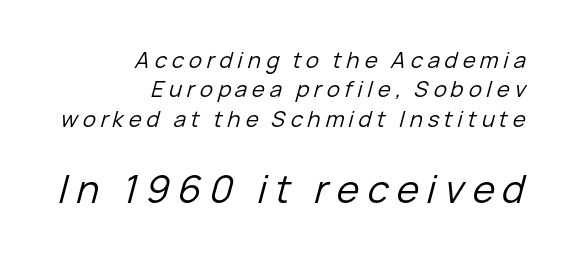
The image shows 38 px regular-weight type, italic (leaning right); set right-aligned, normal line spacing (1.33x), unusually wide letter spacing (+0.22 em), not underlined; the second (bottom) block is 1.73x larger; low stroke contrast and a medium x-height.
